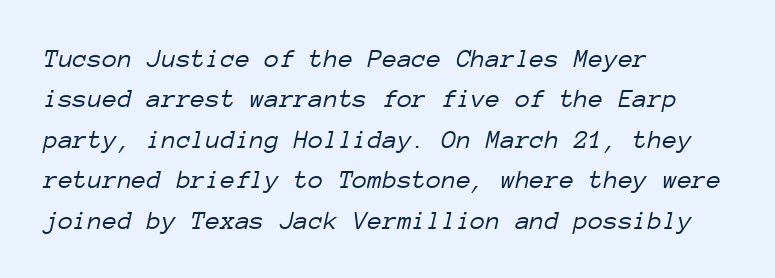
Q: Is the text bold? A: No.
Q: Is the text italic (slanted)? A: Yes, it leans right by about 12 degrees.
Q: Is the text underlined? A: No.
Q: How is the paragraph aligned? A: Left-aligned.
Q: Is the spacing between letters normal or unusually wide? A: Normal.
Q: Is the spacing between lines tight, normal or loose? A: Normal.
